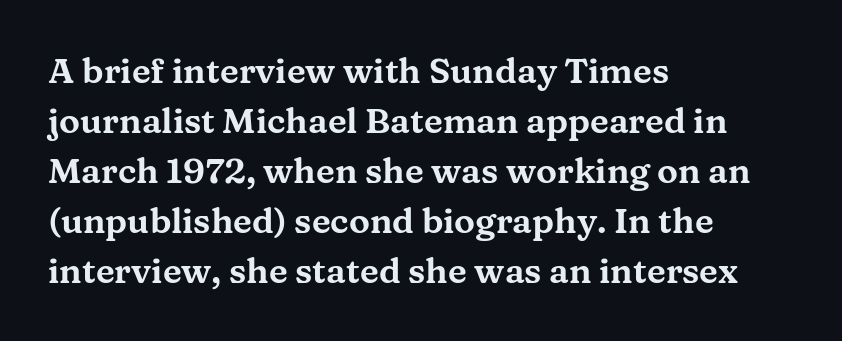
Q: Is the text italic (slanted)? A: No, it is upright.
Q: Is the typeface a serif or a sans-serif typeface? A: Serif.
Q: Is the text underlined? A: No.
Q: How is the paragraph aligned? A: Left-aligned.
Q: Is the spacing between letters normal or unusually wide? A: Normal.
Q: Is the spacing between lines tight, normal or loose? A: Normal.
Q: Width (condensed, normal, or wide)? A: Wide.
Q: Stroke contrast? A: Medium.
Q: x-height? A: Medium.
Q: Monospaced? A: No.
